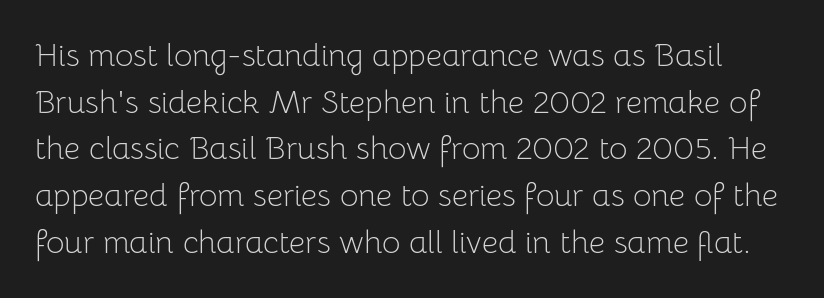
Q: Is the text bold? A: No.
Q: Is the text italic (slanted)? A: No, it is upright.
Q: Is the typeface a serif or a sans-serif typeface? A: Sans-serif.
Q: Is the text underlined? A: No.
Q: Is the spacing between letters normal or unusually wide? A: Normal.
Q: Is the spacing between lines tight, normal or loose? A: Normal.
Q: Width (condensed, normal, or wide)? A: Normal.
Q: Stroke contrast? A: Low.
Q: x-height? A: Medium.
Q: Monospaced? A: No.
